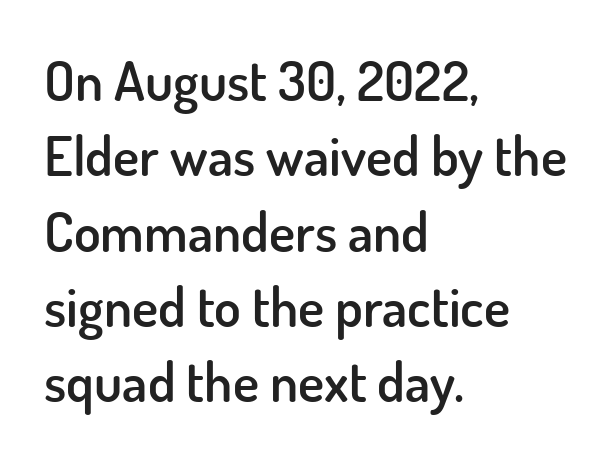
{"serif": "no", "italic": "no", "bold": "semi", "weight": "semibold", "width": "normal", "stroke_contrast": "low", "x_height": "small", "monospaced": "no", "underline": "no", "align": "left", "line_spacing": "normal", "line_spacing_ratio": 1.37, "letter_spacing": "normal", "letter_spacing_em": 0.0, "glyph_px": 55}
